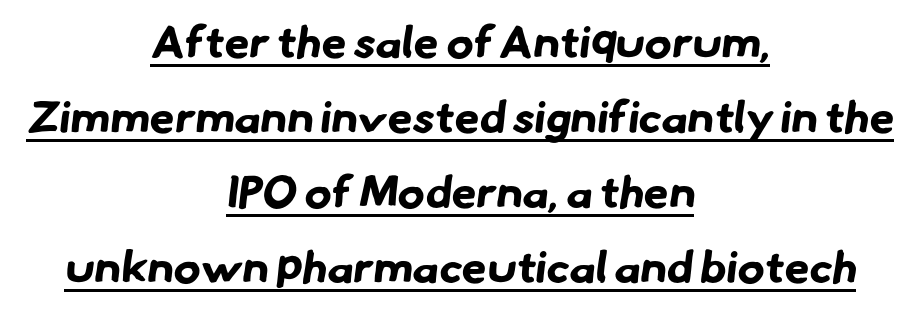
The image shows 45 px bold sans-serif type; set centered, normal line spacing (1.67x), normal letter spacing, underlined; low stroke contrast and a small x-height.
